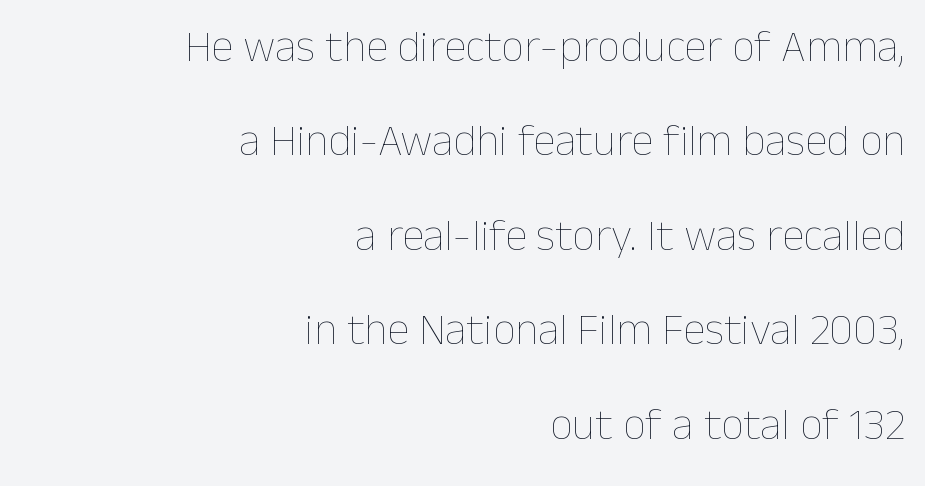
Q: Is the text bold? A: No.
Q: Is the text italic (slanted)? A: No, it is upright.
Q: Is the text underlined? A: No.
Q: How is the paragraph aligned? A: Right-aligned.
Q: Is the spacing between letters normal or unusually wide? A: Normal.
Q: Is the spacing between lines tight, normal or loose? A: Loose.
Q: Width (condensed, normal, or wide)? A: Normal.
Q: Stroke contrast? A: Low.
Q: x-height? A: Medium.
Q: Monospaced? A: No.
